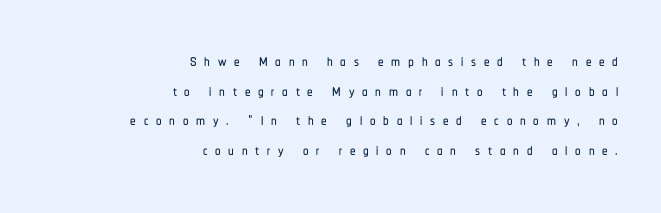
Q: Is the text italic (slanted)? A: No, it is upright.
Q: Is the text underlined? A: No.
Q: How is the paragraph aligned? A: Right-aligned.
Q: Is the spacing between letters normal or unusually wide? A: Unusually wide.
Q: Is the spacing between lines tight, normal or loose? A: Normal.
